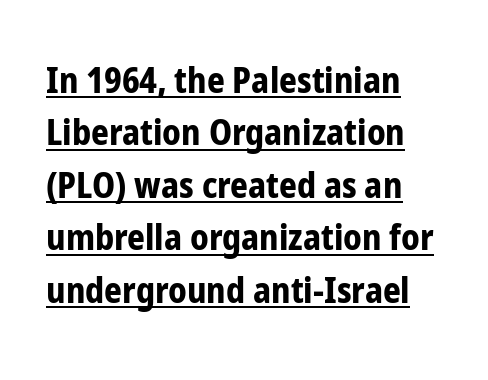
The image shows 35 px bold, condensed sans-serif type, upright; set left-aligned, normal line spacing (1.5x), normal letter spacing, underlined; low stroke contrast and a medium x-height.
